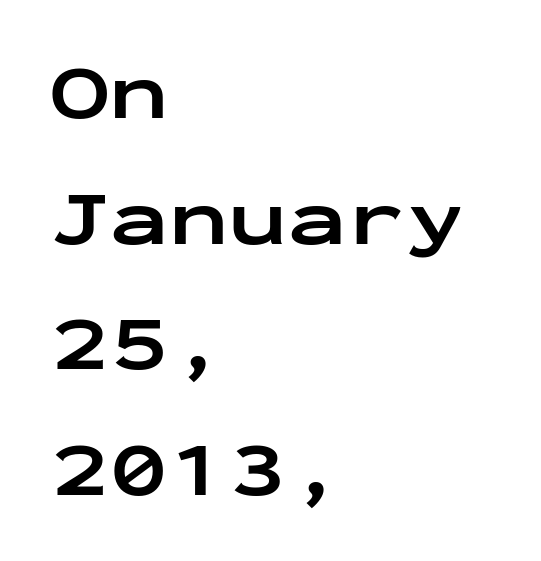
A typesetter would call this leading conventional body-copy spacing. Pretty heavy lettering here — definitely bold. A typesetter would label this face a sans. The face used here is monospaced, like something from a code editor. Each line starts at the same left margin while the right side varies.
